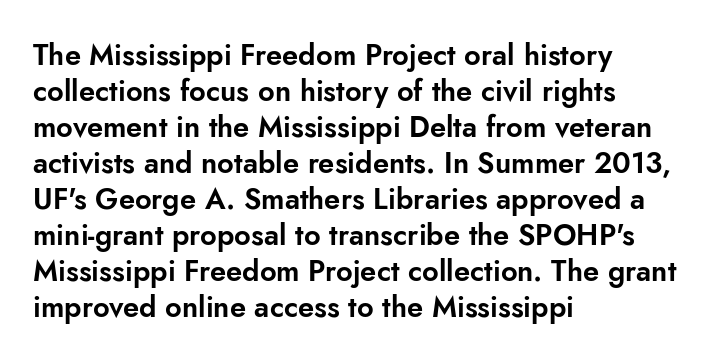
The image shows 29 px sans-serif type, upright; set left-aligned, line spacing 1.24x, normal letter spacing, not underlined; low stroke contrast and a small x-height.
